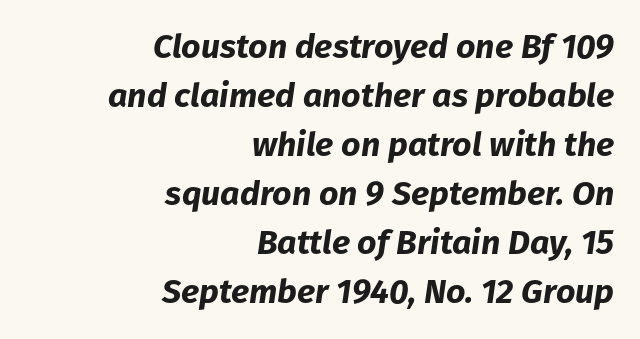
Q: Is the text bold? A: Yes.
Q: Is the text italic (slanted)? A: Yes, it leans right by about 8 degrees.
Q: Is the text underlined? A: No.
Q: How is the paragraph aligned? A: Right-aligned.
Q: Is the spacing between letters normal or unusually wide? A: Normal.
Q: Is the spacing between lines tight, normal or loose? A: Normal.
Q: Width (condensed, normal, or wide)? A: Normal.
Q: Stroke contrast? A: Low.
Q: x-height? A: Medium.
Q: Monospaced? A: No.
